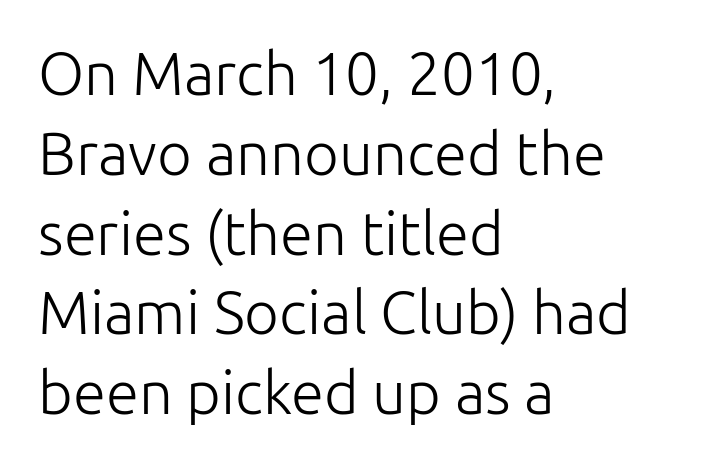
{"serif": "no", "italic": "no", "bold": "no", "weight": "light", "width": "normal", "stroke_contrast": "low", "x_height": "medium", "monospaced": "no", "underline": "no", "align": "left", "line_spacing": "normal", "line_spacing_ratio": 1.33, "letter_spacing": "normal", "letter_spacing_em": 0.0, "glyph_px": 60}
